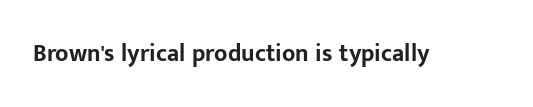
Q: Is the text bold? A: Yes.
Q: Is the text italic (slanted)? A: No, it is upright.
Q: Is the text underlined? A: No.
Q: Is the spacing between letters normal or unusually wide? A: Normal.
